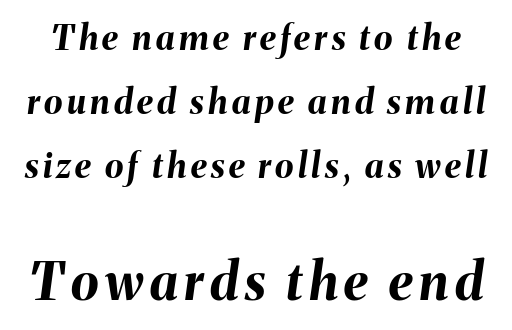
Typesetter's note — lower block bumped up in size, upper block left smaller. Has an underline been added? It has not. Do the characters align in a grid? No, the font is proportional. The sample has been set heavy, in full bold. The glyphs look as if they've been sheared to an angle.
